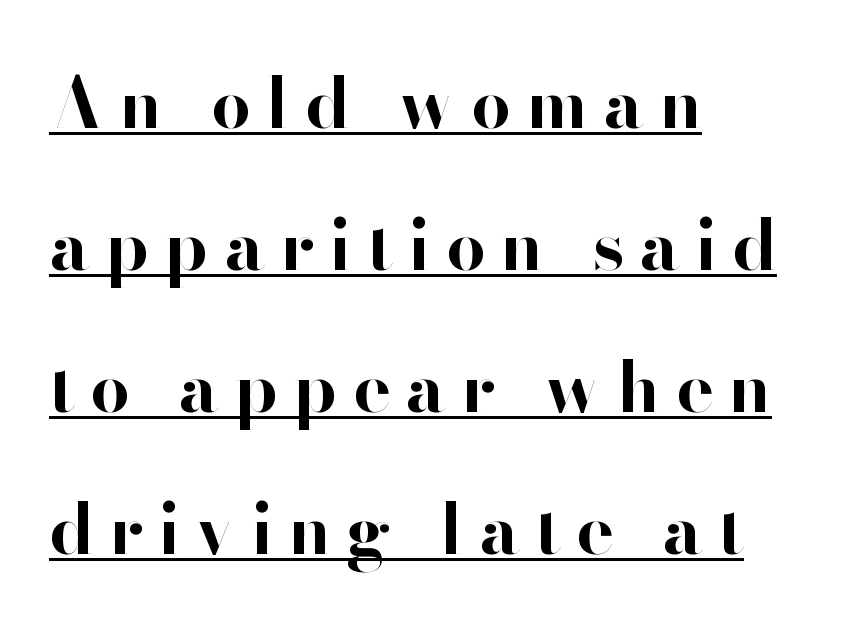
Q: Is the text bold? A: Yes.
Q: Is the text italic (slanted)? A: No, it is upright.
Q: Is the typeface a serif or a sans-serif typeface? A: Sans-serif.
Q: Is the text underlined? A: Yes.
Q: How is the paragraph aligned? A: Left-aligned.
Q: Is the spacing between letters normal or unusually wide? A: Unusually wide.
Q: Is the spacing between lines tight, normal or loose? A: Loose.
Q: Width (condensed, normal, or wide)? A: Normal.
Q: Stroke contrast? A: High.
Q: x-height? A: Small.
Q: Monospaced? A: No.
